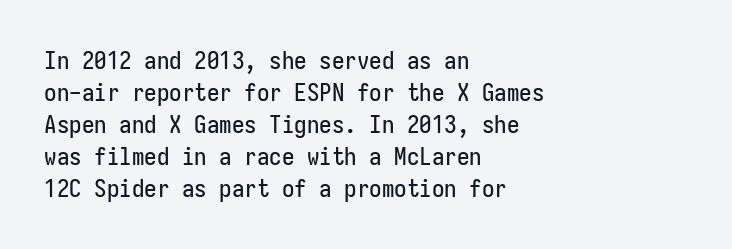
Q: Is the text italic (slanted)? A: No, it is upright.
Q: Is the text underlined? A: No.
Q: How is the paragraph aligned? A: Left-aligned.
Q: Is the spacing between letters normal or unusually wide? A: Normal.
Q: Is the spacing between lines tight, normal or loose? A: Normal.
